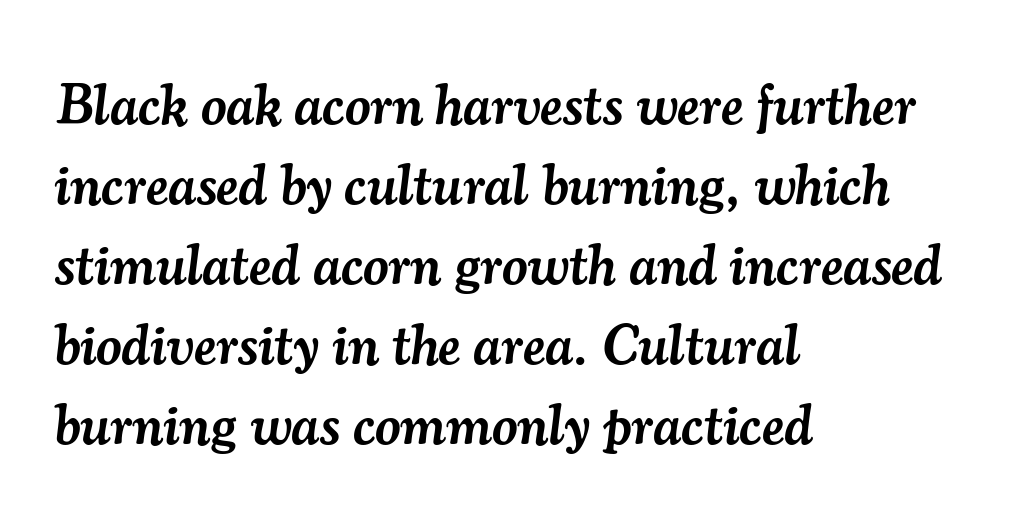
The image shows 56 px semibold serif type, italic (leaning right); set left-aligned, normal line spacing (1.43x), normal letter spacing, not underlined; medium stroke contrast and a small x-height.
